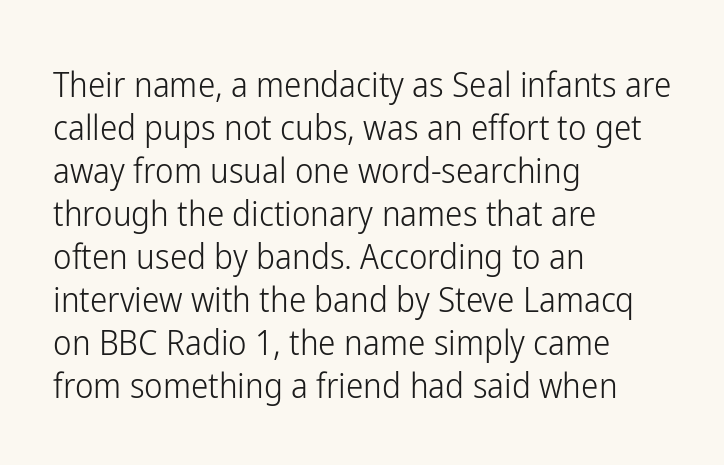
Q: Is the text bold? A: No.
Q: Is the text italic (slanted)? A: No, it is upright.
Q: Is the typeface a serif or a sans-serif typeface? A: Sans-serif.
Q: Is the text underlined? A: No.
Q: How is the paragraph aligned? A: Left-aligned.
Q: Is the spacing between letters normal or unusually wide? A: Normal.
Q: Width (condensed, normal, or wide)? A: Condensed.
Q: Stroke contrast? A: Low.
Q: x-height? A: Medium.
Q: Monospaced? A: No.
